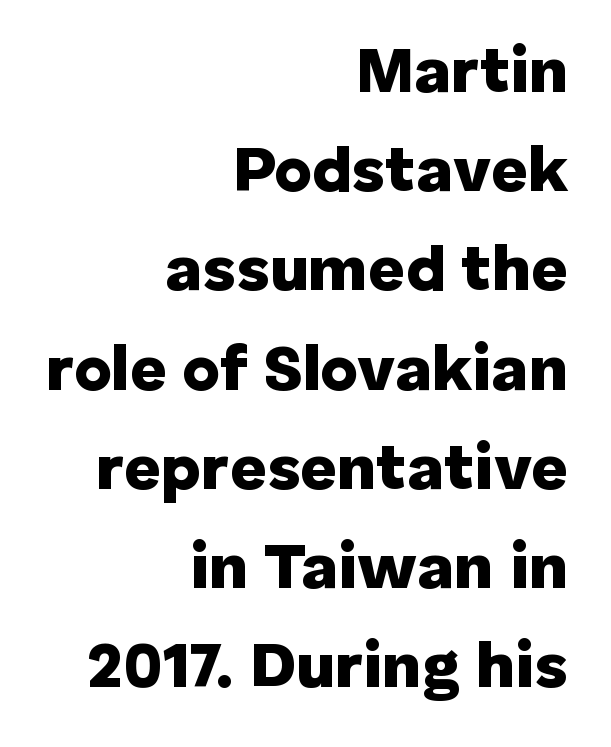
The glyphs are unaccompanied by any horizontal stroke below them. Is this a fixed-width face? No — the glyphs have proportional, varying widths. Serif or sans? Sans — the stroke terminals are bare. Default kerning and tracking; the words read as compact shapes.
